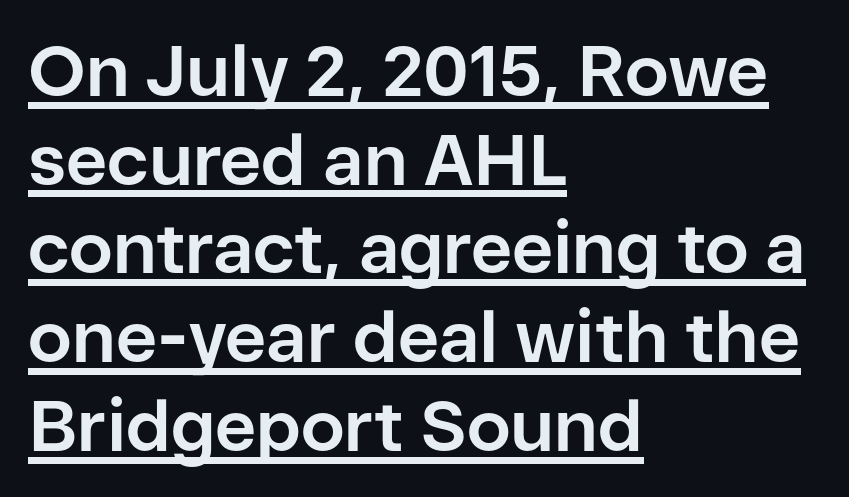
The image shows 71 px bold sans-serif type, upright; set left-aligned, normal line spacing (1.25x), normal letter spacing, underlined; low stroke contrast and a medium x-height.
